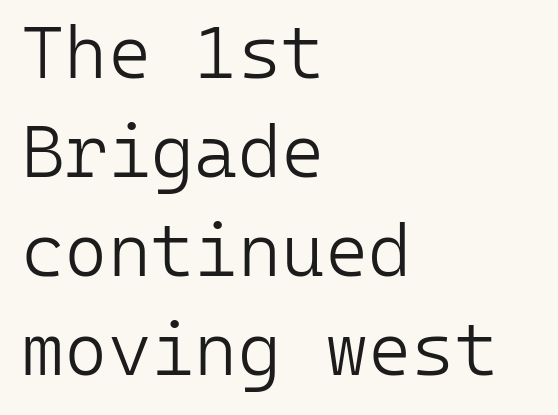
The image shows 74 px light sans-serif type, upright, monospaced; set left-aligned, normal line spacing (1.34x), normal letter spacing, not underlined; low stroke contrast and a medium x-height.
